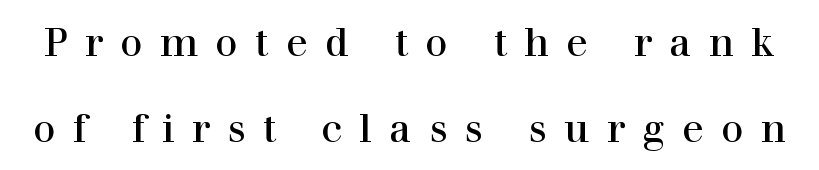
{"serif": "yes", "italic": "no", "bold": "no", "weight": "regular", "width": "normal", "stroke_contrast": "high", "x_height": "medium", "monospaced": "no", "underline": "no", "line_spacing": "loose", "line_spacing_ratio": 2.14, "letter_spacing": "wide", "letter_spacing_em": 0.43, "glyph_px": 40}
